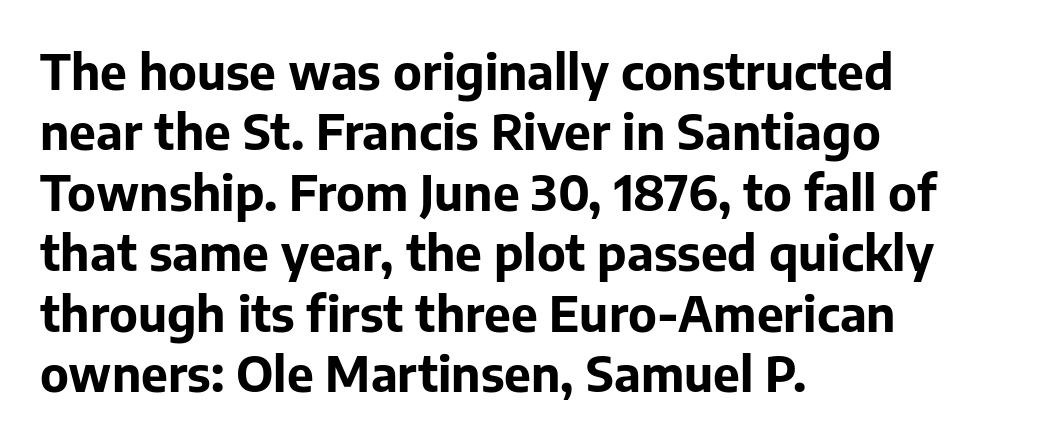
{"serif": "no", "italic": "no", "bold": "yes", "weight": "bold", "width": "normal", "stroke_contrast": "low", "x_height": "medium", "monospaced": "no", "underline": "no", "align": "left", "line_spacing": "normal", "line_spacing_ratio": 1.26, "letter_spacing": "normal", "letter_spacing_em": 0.0, "glyph_px": 48}
